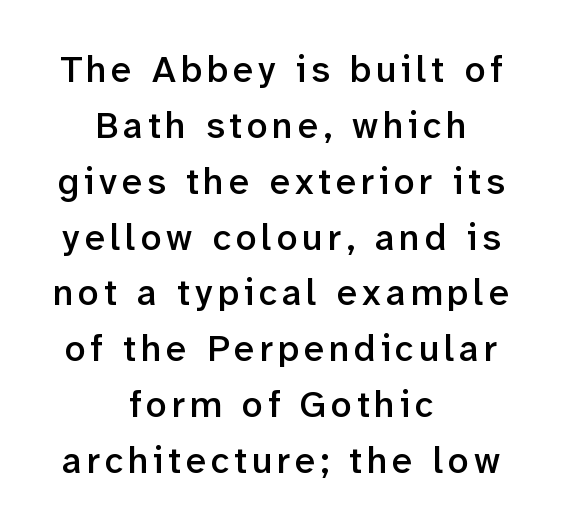
Q: Is the text bold? A: Semi-bold.
Q: Is the text italic (slanted)? A: No, it is upright.
Q: Is the typeface a serif or a sans-serif typeface? A: Sans-serif.
Q: Is the text underlined? A: No.
Q: How is the paragraph aligned? A: Centered.
Q: Is the spacing between lines tight, normal or loose? A: Normal.
Q: Width (condensed, normal, or wide)? A: Normal.
Q: Stroke contrast? A: Low.
Q: x-height? A: Medium.
Q: Monospaced? A: No.
